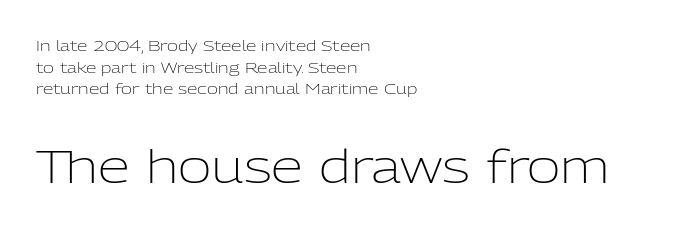
Nope, no serifs anywhere on these letters. Successive baselines arrive at the customary interval. The weight tops out at a normal text grade. You get the small type first, then a jump to larger type. You can tell it's not italic because the verticals are truly vertical.
